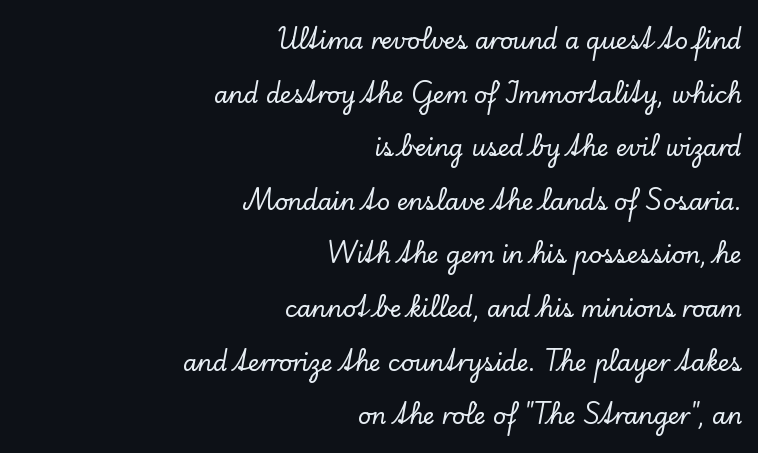
Compared with typical paragraphs, the rows here are farther apart. Layout note: lines flush right. The horizontal fit of the characters is conventional and even.
